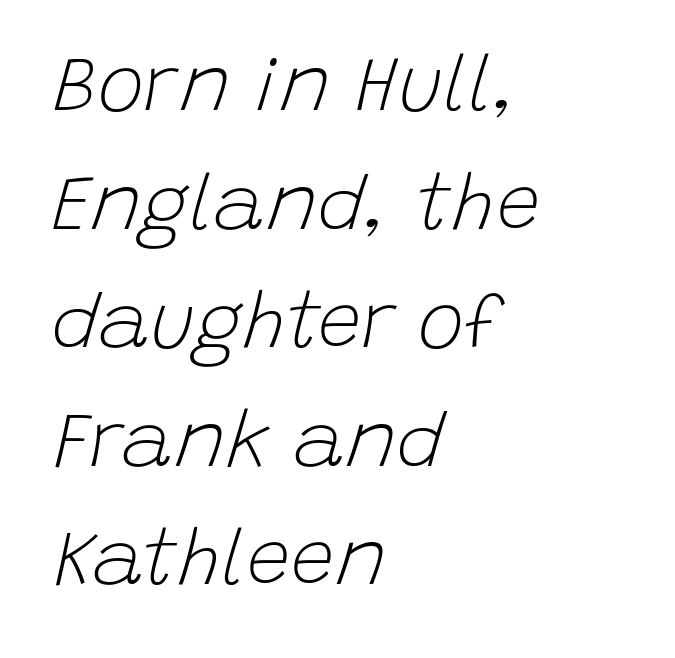
The image shows 78 px light type, italic (leaning right); set left-aligned, normal line spacing (1.52x), normal letter spacing, not underlined; low stroke contrast and a large x-height.
